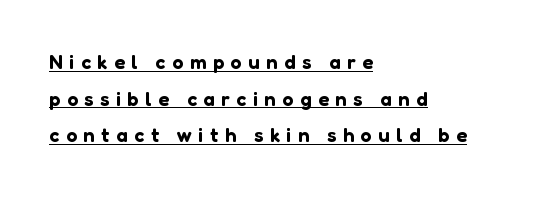
{"italic": "no", "underline": "yes", "align": "left", "line_spacing_ratio": 1.83, "letter_spacing": "wide", "letter_spacing_em": 0.33, "glyph_px": 20}
